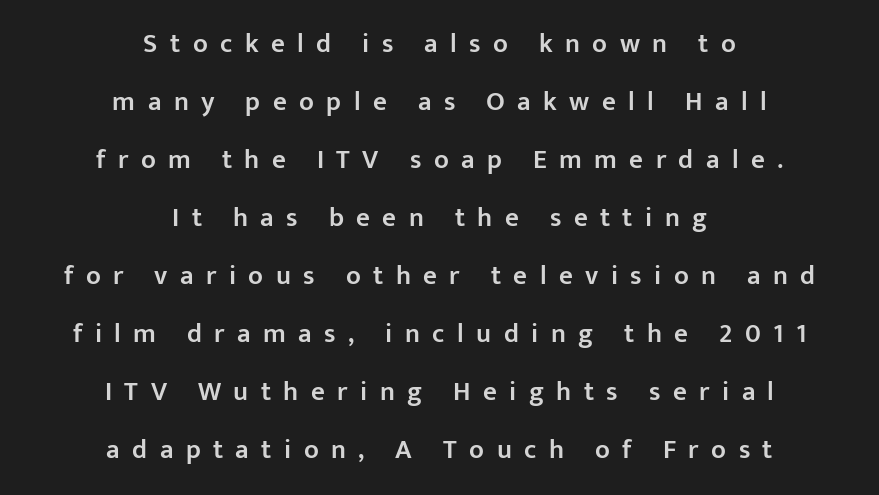
{"italic": "no", "bold": "semi", "underline": "no", "align": "center", "line_spacing": "loose", "line_spacing_ratio": 2.15, "letter_spacing": "wide", "letter_spacing_em": 0.46, "glyph_px": 27}
